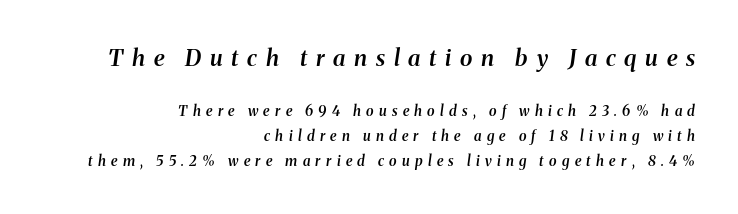
{"italic": "yes", "lean": "right", "slant_degrees": 8, "bold": "semi", "underline": "no", "align": "right", "line_spacing_ratio": 1.78, "letter_spacing": "wide", "letter_spacing_em": 0.38, "larger_block": "first", "size_ratio": 1.64, "glyph_px": 23}
